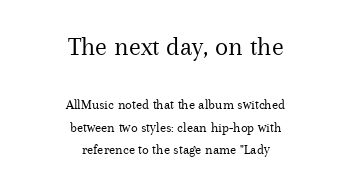
Unlike italic type, these characters show no tilt at all. The gap between lines stays unmarked. The type is set solid horizontally, with unmodified tracking. Is the lower block the larger one? No — the upper block carries the bigger type.
